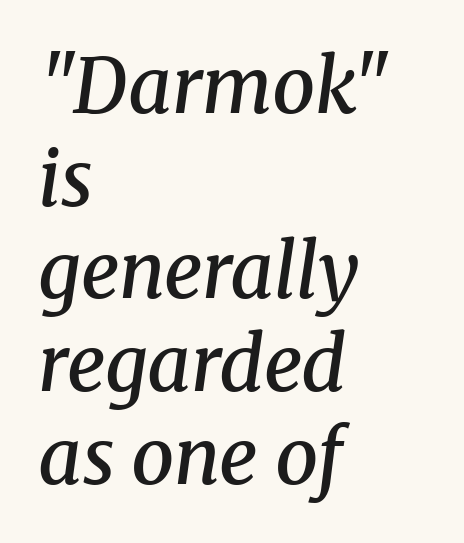
The face used here is seriffed, in the tradition of book romans. The horizontal fit of the characters is conventional and even. This sample has the flowing, uneven cadence of proportional lettering. The foot of each line stays bare and open. How heavy is the stroke? Medium-heavy — a semibold, shy of bold.
